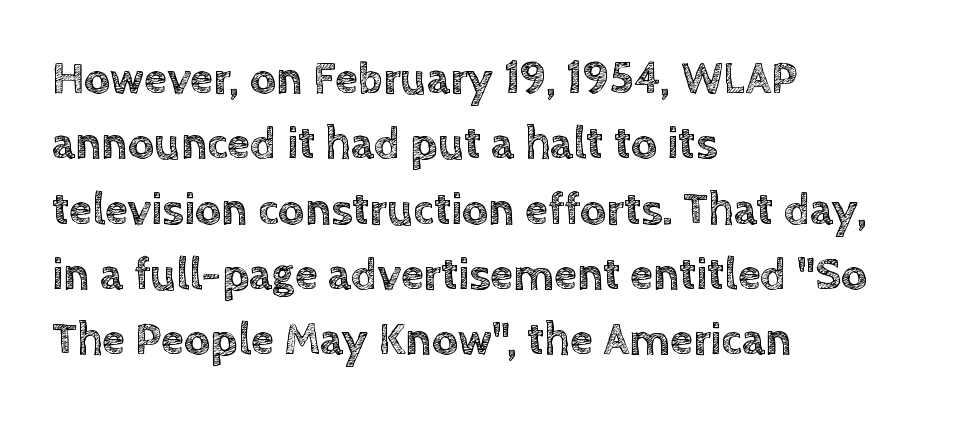
Q: Is the text italic (slanted)? A: No, it is upright.
Q: Is the text underlined? A: No.
Q: How is the paragraph aligned? A: Left-aligned.
Q: Is the spacing between letters normal or unusually wide? A: Normal.
Q: Is the spacing between lines tight, normal or loose? A: Normal.
Q: Width (condensed, normal, or wide)? A: Normal.
Q: x-height? A: Large.
Q: Monospaced? A: No.
